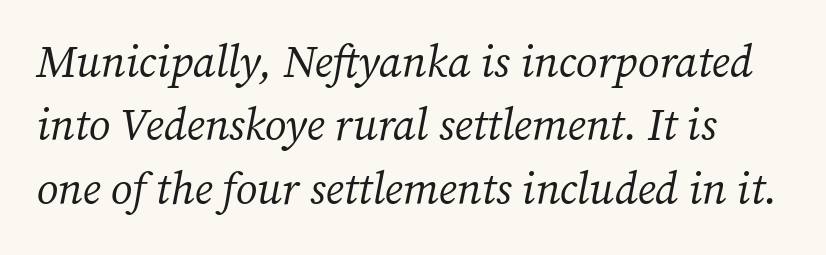
The image shows 44 px regular-weight serif type, italic (leaning right); set normal line spacing (1.44x), normal letter spacing, not underlined; medium stroke contrast and a medium x-height.
